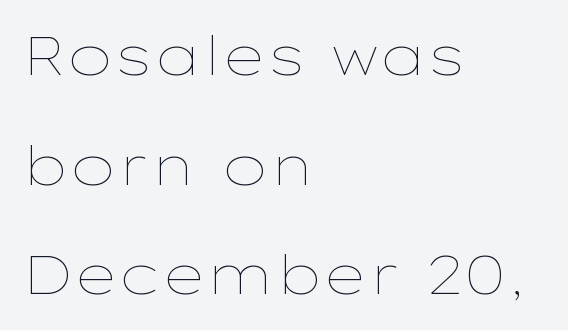
Q: Is the text bold? A: No.
Q: Is the text italic (slanted)? A: No, it is upright.
Q: Is the text underlined? A: No.
Q: How is the paragraph aligned? A: Left-aligned.
Q: Is the spacing between letters normal or unusually wide? A: Normal.
Q: Is the spacing between lines tight, normal or loose? A: Loose.
Q: Width (condensed, normal, or wide)? A: Wide.
Q: Stroke contrast? A: Low.
Q: x-height? A: Medium.
Q: Monospaced? A: No.
